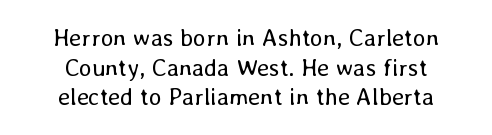
The image shows 24 px text type, upright; set centered, line spacing 1.23x, normal letter spacing, not underlined.
